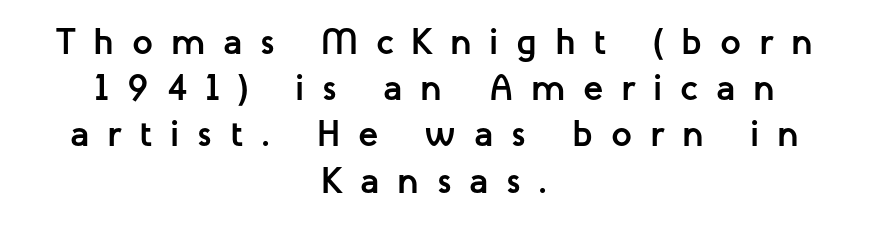
Does the leading feel generous? No, just average. Each line is balanced around a shared central axis. Descenders hang freely into open space. The letters are spread apart with noticeably loose tracking.
